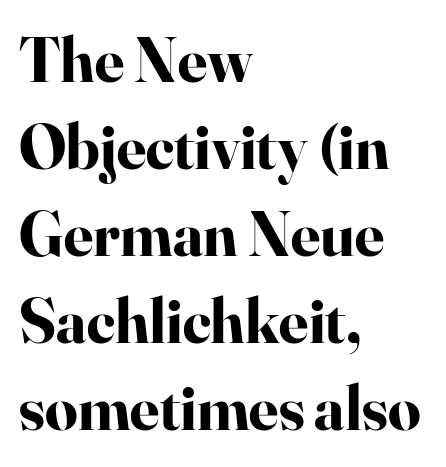
The image shows 64 px bold serif type, upright; set left-aligned, normal line spacing (1.36x), normal letter spacing, not underlined; high stroke contrast and a small x-height.
